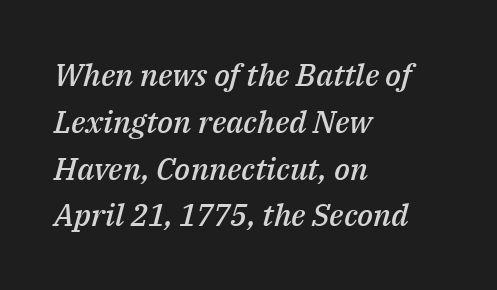
The image shows 31 px semibold type, italic (leaning right); set left-aligned, normal line spacing (1.51x), normal letter spacing, not underlined; medium stroke contrast and a medium x-height.
